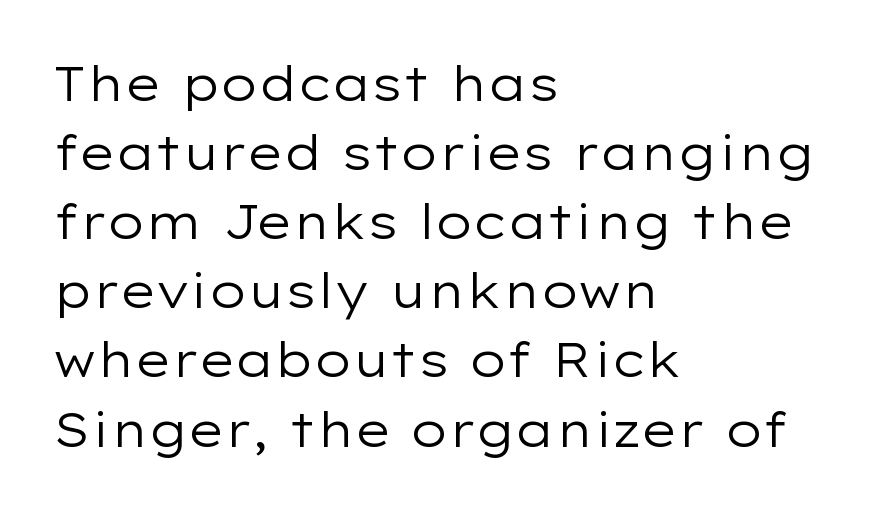
Q: Is the text bold? A: No.
Q: Is the text italic (slanted)? A: No, it is upright.
Q: Is the typeface a serif or a sans-serif typeface? A: Sans-serif.
Q: Is the text underlined? A: No.
Q: How is the paragraph aligned? A: Left-aligned.
Q: Is the spacing between letters normal or unusually wide? A: Normal.
Q: Is the spacing between lines tight, normal or loose? A: Normal.
Q: Width (condensed, normal, or wide)? A: Wide.
Q: Stroke contrast? A: Low.
Q: x-height? A: Medium.
Q: Monospaced? A: No.
